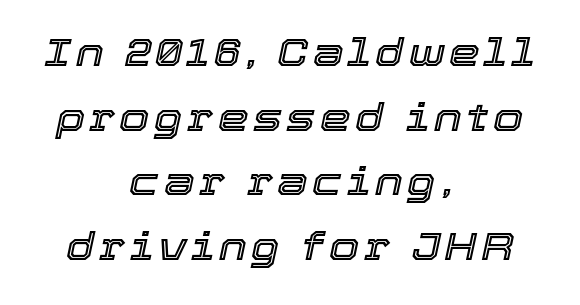
Q: Is the text italic (slanted)? A: Yes, it leans right by about 12 degrees.
Q: Is the text underlined? A: No.
Q: How is the paragraph aligned? A: Centered.
Q: Is the spacing between lines tight, normal or loose? A: Normal.
Q: Width (condensed, normal, or wide)? A: Normal.
Q: x-height? A: Medium.
Q: Monospaced? A: No.
